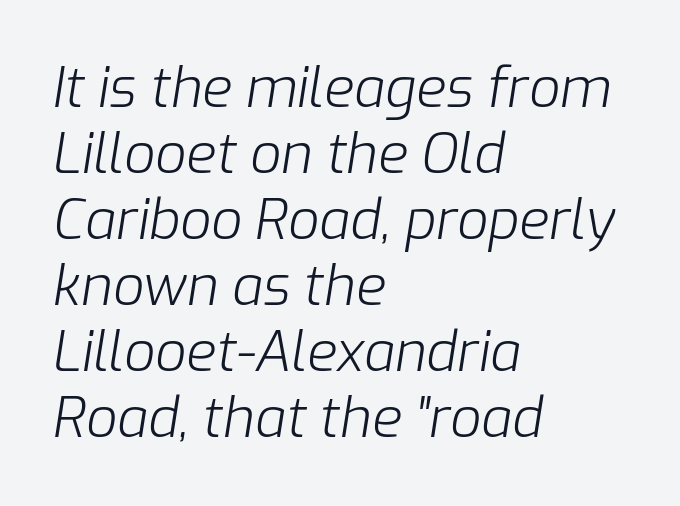
Words appear dense and cohesive because spacing is normal. The string is rendered with underlining switched off. Posture: slanted. Looks like regular typesetting: each glyph gets only the width it needs. Letters have the restrained weight of plain body copy at most. The paragraph shown leans on its left margin.
